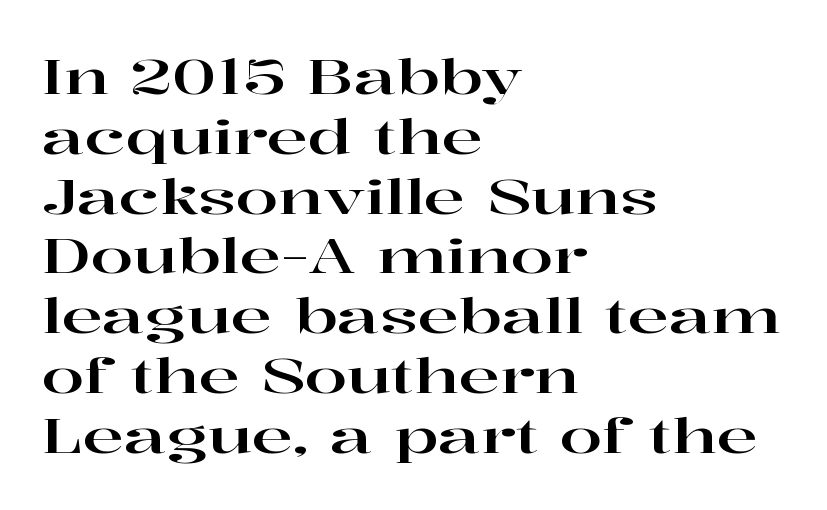
{"serif": "yes", "italic": "no", "width": "wide", "stroke_contrast": "high", "x_height": "medium", "monospaced": "no", "underline": "no", "align": "left", "line_spacing_ratio": 1.22, "letter_spacing": "normal", "letter_spacing_em": 0.0, "glyph_px": 49}
